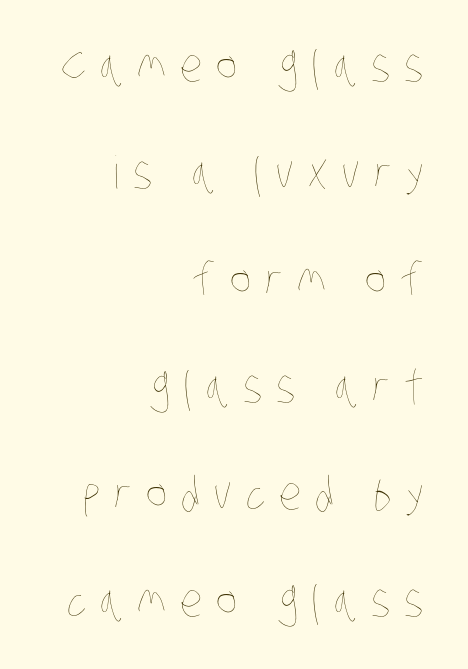
Plain, unruled lines of type. You could only call the tracking loose — the letters float apart. Note the varied advance widths — an 'i' is clearly narrower than an 'm'. Every row of glyphs terminates at an identical x-position on the right.
